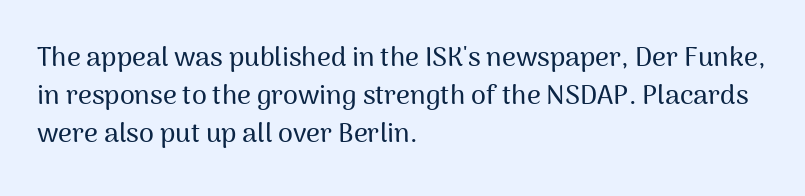
Q: Is the text italic (slanted)? A: No, it is upright.
Q: Is the text underlined? A: No.
Q: How is the paragraph aligned? A: Left-aligned.
Q: Is the spacing between letters normal or unusually wide? A: Normal.
Q: Is the spacing between lines tight, normal or loose? A: Normal.
